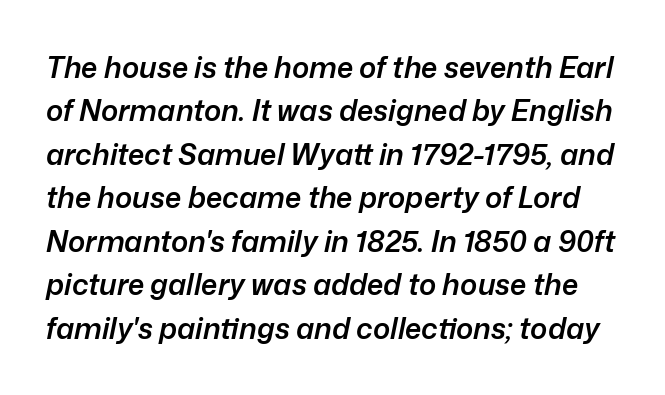
Between one letter and the next there's only the usual sliver of space. Is this a fixed-width face? No — the glyphs have proportional, varying widths. Is there much room between lines? A standard amount, neither cramped nor airy. Underlining? Definitely not there. Typesetter's note: demi weight, one step under bold. There's an unmistakable incline to the writing here.
